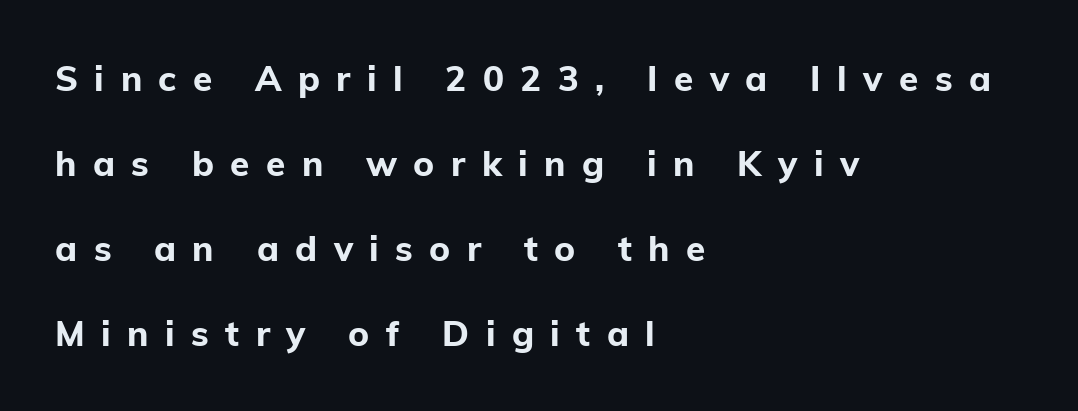
One glance says open: line gaps are wider than usual. The typesetter chose a ragged-right arrangement here. Vertical strokes here are truly vertical. This rendering widens character spacing well past its baseline value.
